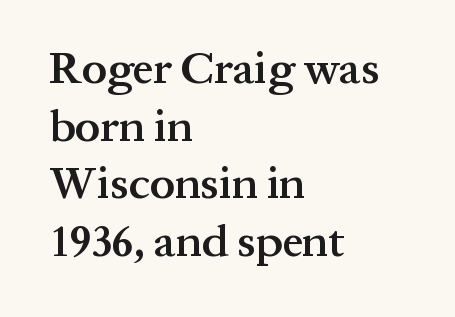
The image shows 45 px semibold serif type, upright; set left-aligned, normal line spacing (1.28x), normal letter spacing, not underlined; medium stroke contrast and a medium x-height.
